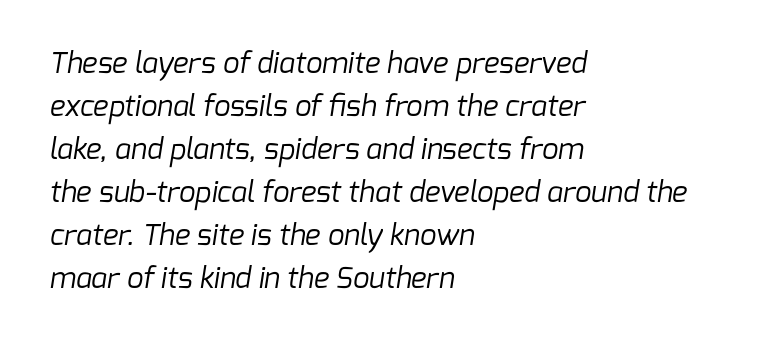
Q: Is the text bold? A: No.
Q: Is the typeface a serif or a sans-serif typeface? A: Sans-serif.
Q: Is the text underlined? A: No.
Q: How is the paragraph aligned? A: Left-aligned.
Q: Is the spacing between letters normal or unusually wide? A: Normal.
Q: Is the spacing between lines tight, normal or loose? A: Normal.
Q: Width (condensed, normal, or wide)? A: Normal.
Q: Stroke contrast? A: Low.
Q: x-height? A: Medium.
Q: Monospaced? A: No.
